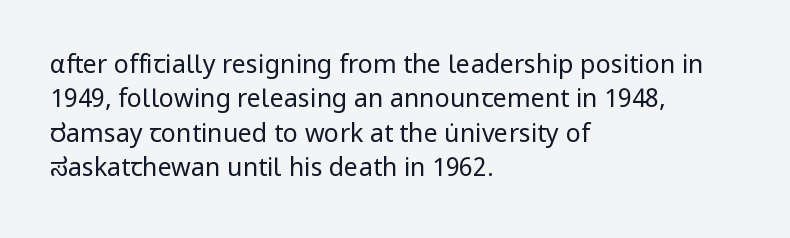
{"italic": "no", "bold": "no", "underline": "no", "align": "left", "line_spacing": "normal", "line_spacing_ratio": 1.38, "letter_spacing": "normal", "letter_spacing_em": 0.0, "glyph_px": 25}
